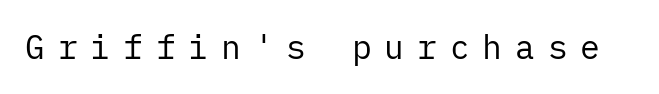
{"serif": "no", "italic": "no", "bold": "no", "weight": "regular", "width": "normal", "stroke_contrast": "low", "x_height": "medium", "underline": "no", "letter_spacing": "wide", "letter_spacing_em": 0.39, "glyph_px": 33}
